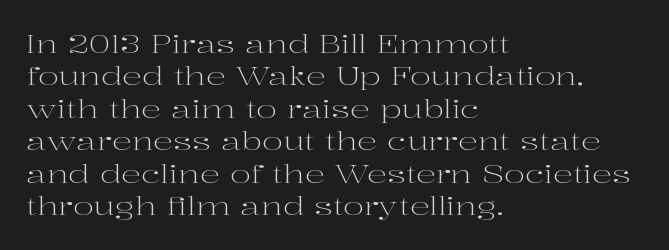
The image shows 25 px text type, upright; set left-aligned, normal line spacing (1.3x), normal letter spacing, not underlined.
